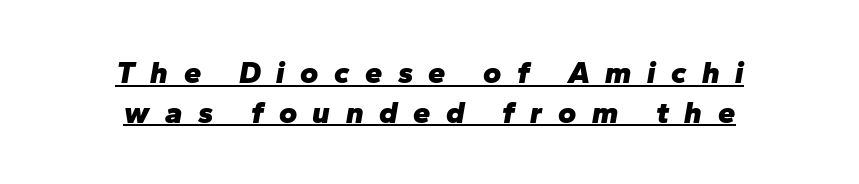
Note the varied advance widths — an 'i' is clearly narrower than an 'm'. These lines are centered, leaving both edges ragged. There's an unmistakable incline to the writing here. The passage shown has open, widely tracked lettering throughout. Underlined type. Line spacing here is normal.
